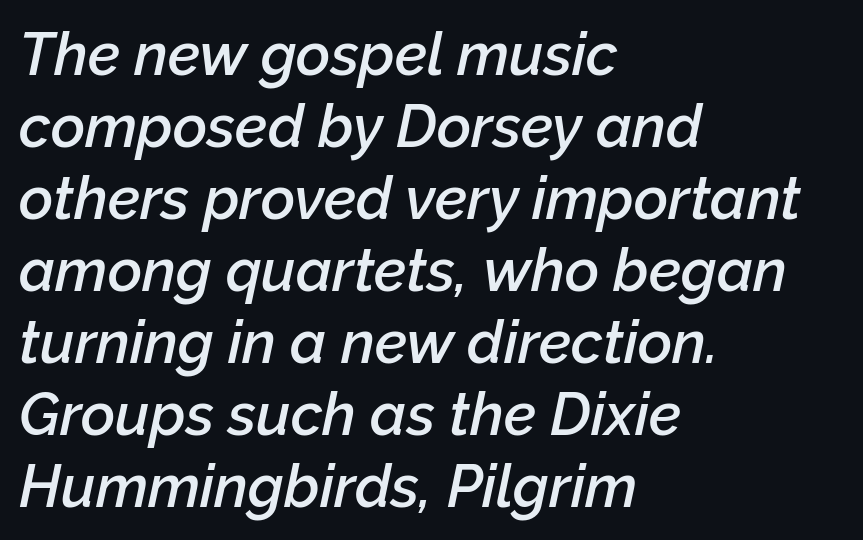
The image shows 59 px semibold type, italic (leaning right); set left-aligned, line spacing 1.22x, normal letter spacing, not underlined; low stroke contrast and a medium x-height.
